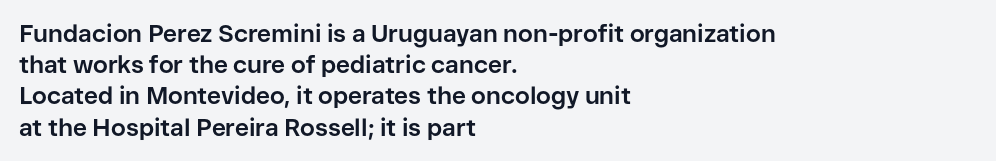
The image shows 24 px bold type, upright; set left-aligned, normal line spacing (1.3x), normal letter spacing, not underlined.
